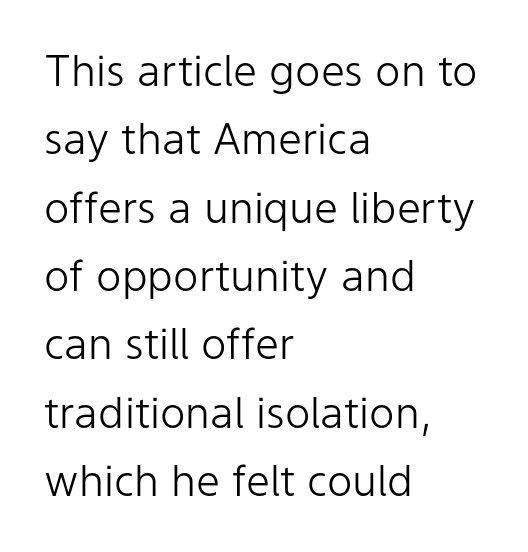
Q: Is the text bold? A: No.
Q: Is the text italic (slanted)? A: No, it is upright.
Q: Is the typeface a serif or a sans-serif typeface? A: Sans-serif.
Q: Is the text underlined? A: No.
Q: How is the paragraph aligned? A: Left-aligned.
Q: Is the spacing between letters normal or unusually wide? A: Normal.
Q: Is the spacing between lines tight, normal or loose? A: Normal.
Q: Width (condensed, normal, or wide)? A: Normal.
Q: Stroke contrast? A: Low.
Q: x-height? A: Medium.
Q: Monospaced? A: No.
